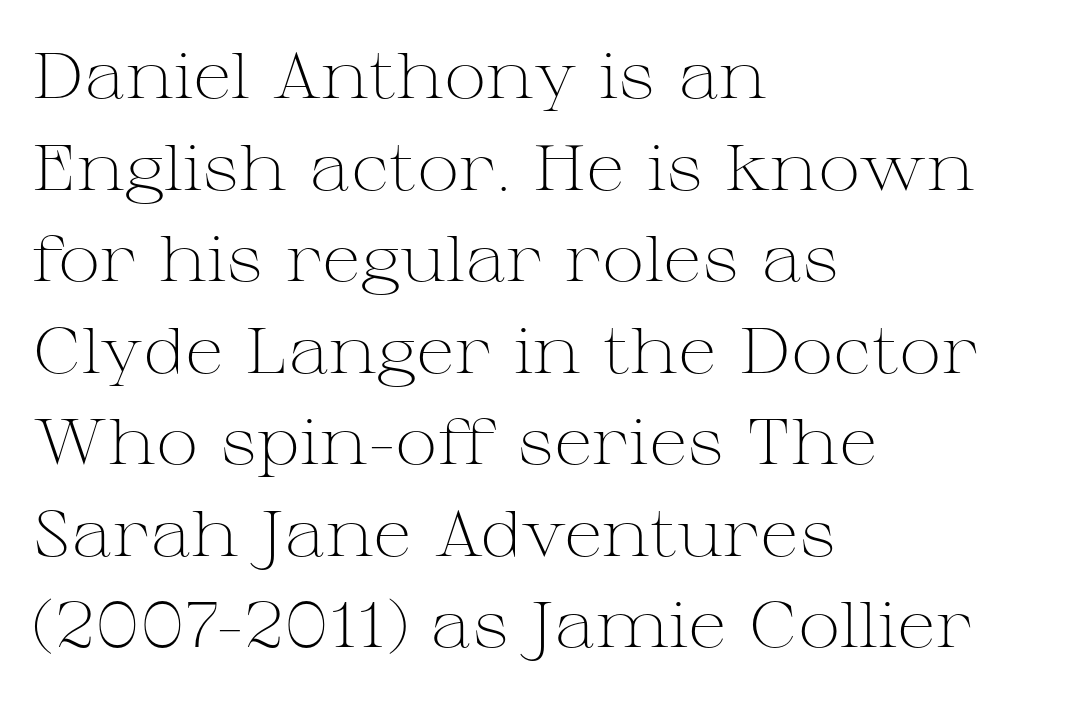
Q: Is the text bold? A: No.
Q: Is the text italic (slanted)? A: No, it is upright.
Q: Is the typeface a serif or a sans-serif typeface? A: Serif.
Q: Is the text underlined? A: No.
Q: How is the paragraph aligned? A: Left-aligned.
Q: Is the spacing between letters normal or unusually wide? A: Normal.
Q: Is the spacing between lines tight, normal or loose? A: Normal.
Q: Width (condensed, normal, or wide)? A: Wide.
Q: Stroke contrast? A: Medium.
Q: x-height? A: Medium.
Q: Monospaced? A: No.
